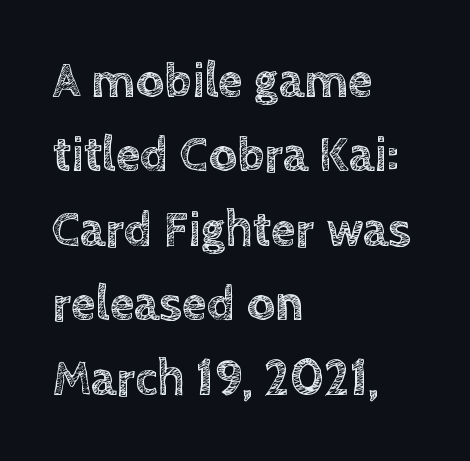
The image shows 50 px text type, upright; set left-aligned, normal line spacing (1.49x), normal letter spacing, not underlined; a large x-height.
